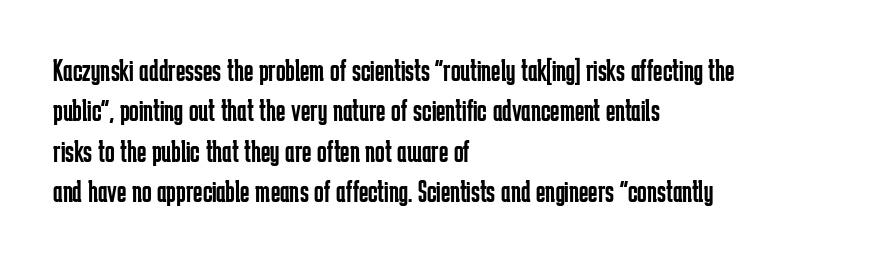
The image shows 32 px regular-weight, condensed sans-serif type, upright; set left-aligned, normal line spacing (1.26x), normal letter spacing, not underlined; low stroke contrast and a medium x-height.
